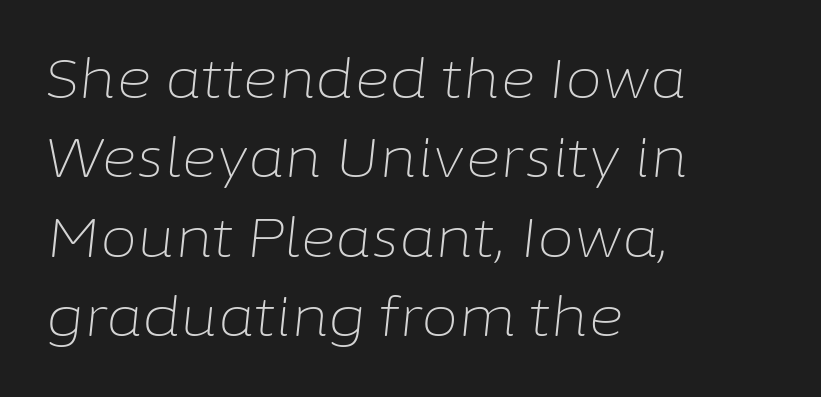
Q: Is the text bold? A: No.
Q: Is the text italic (slanted)? A: Yes, it leans right by about 6 degrees.
Q: Is the text underlined? A: No.
Q: How is the paragraph aligned? A: Left-aligned.
Q: Is the spacing between letters normal or unusually wide? A: Normal.
Q: Is the spacing between lines tight, normal or loose? A: Normal.
Q: Width (condensed, normal, or wide)? A: Normal.
Q: Stroke contrast? A: Low.
Q: x-height? A: Medium.
Q: Monospaced? A: No.
